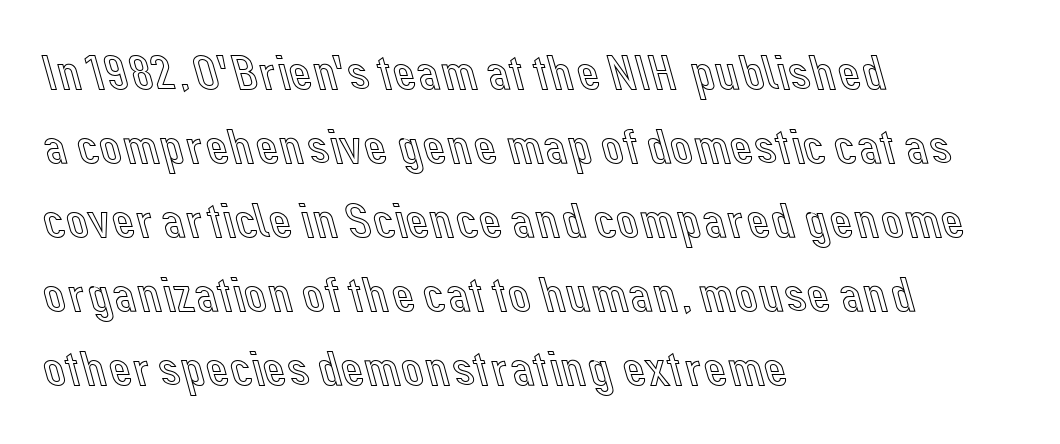
Spacing verdict: proportional, widths tailored to each character. Honestly, the row spacing looks completely unremarkable. Observe the ordinary spacing: letters are neighbours, not strangers.
